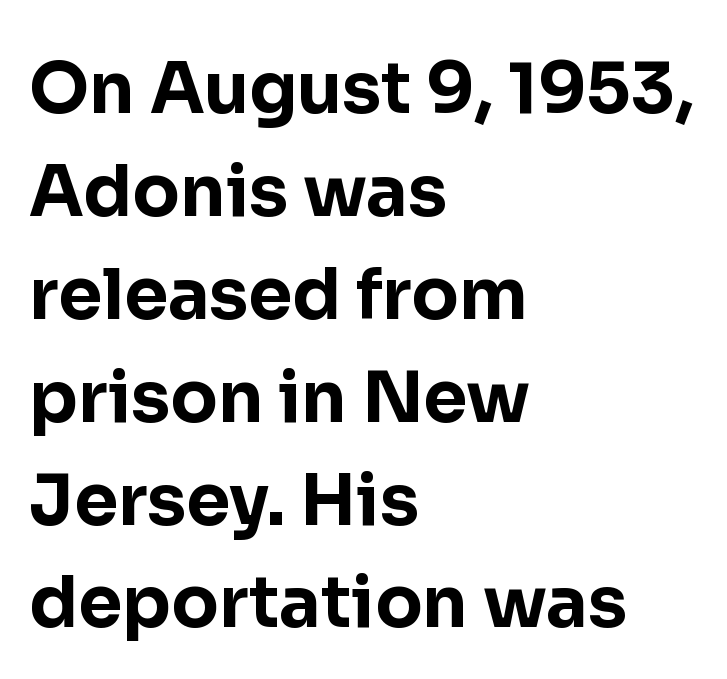
The image shows 70 px bold sans-serif type, upright; set left-aligned, normal line spacing (1.47x), normal letter spacing, not underlined; low stroke contrast and a medium x-height.
